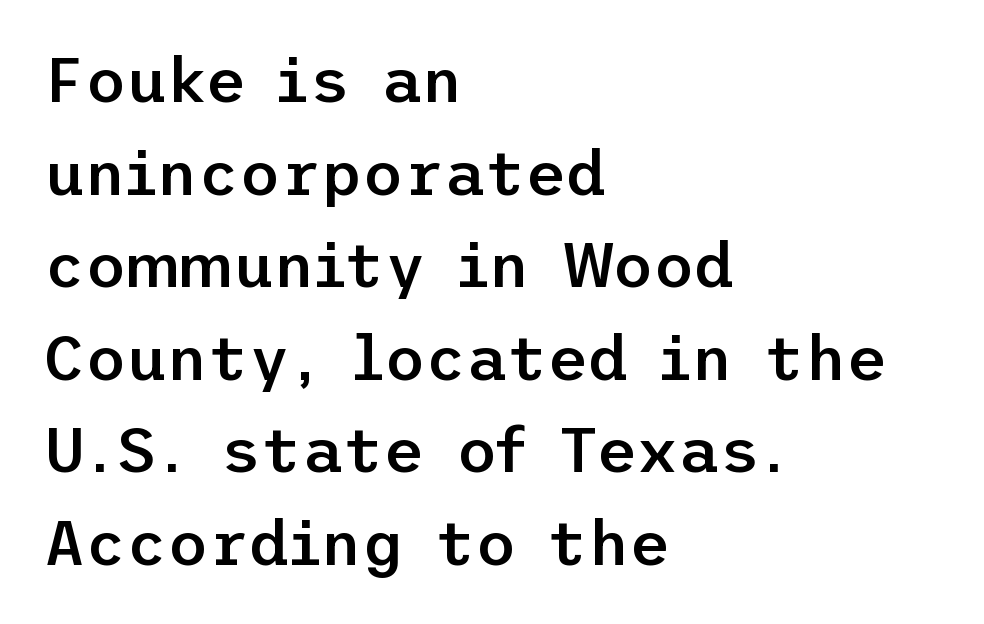
{"serif": "no", "italic": "no", "bold": "semi", "weight": "semibold", "width": "normal", "stroke_contrast": "low", "x_height": "medium", "underline": "no", "align": "left", "line_spacing": "normal", "line_spacing_ratio": 1.47, "letter_spacing": "normal", "letter_spacing_em": 0.0, "glyph_px": 63}
